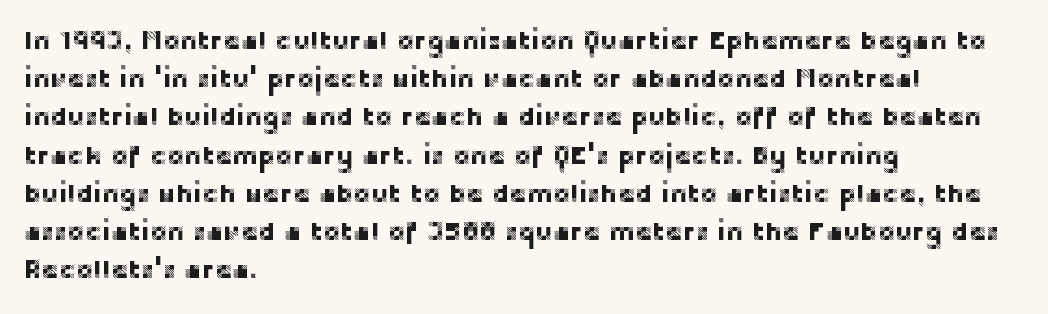
Glance below the letters and you will spot only blank space. Interline gaps are of average width in this sample. The type sits square on the baseline with zero lean. The text block is weighted toward the left margin, trailing off unevenly rightward. These lines keep a tight, regular rhythm from letter to letter.
